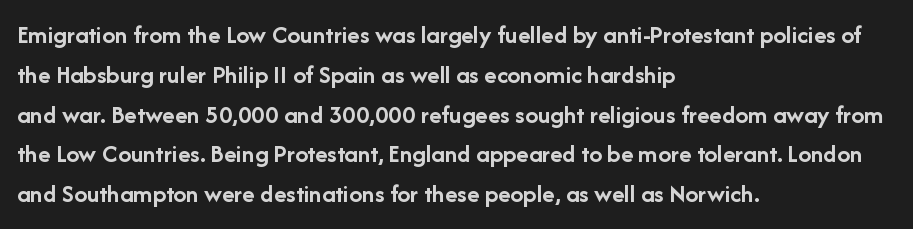
The image shows 26 px bold type, upright; set left-aligned, normal line spacing (1.53x), normal letter spacing, not underlined.
